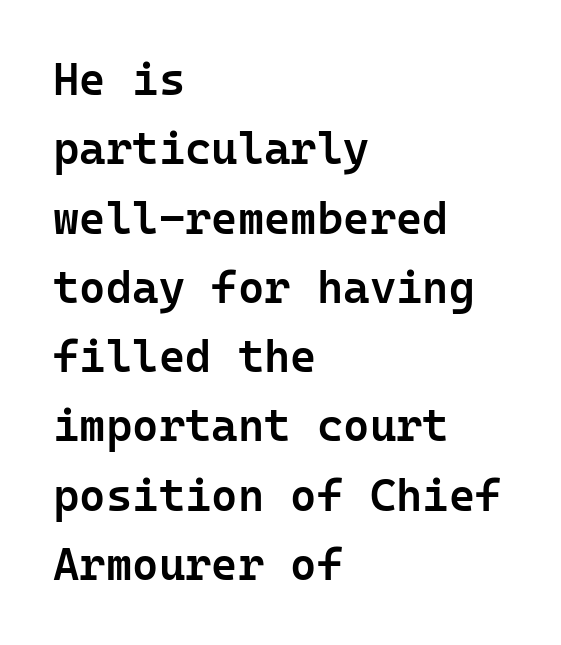
Observe the absence of serifs on each vertical stroke in this sample. Leading matches the norm, producing a regular column. Spacing between characters is what you'd get straight out of the box. Strokes here are thickened, but only to semibold level.
